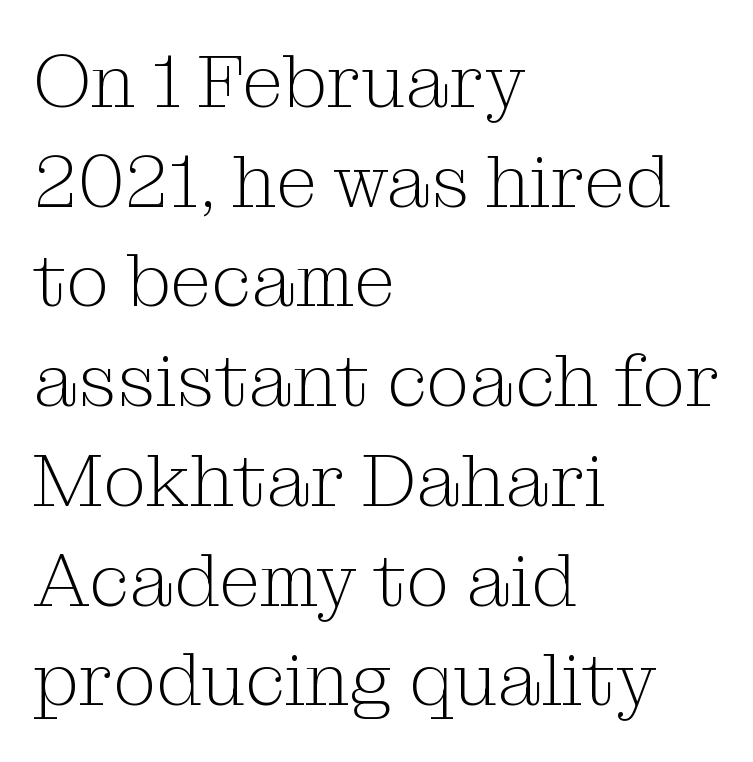
The image shows 75 px light serif type, upright; set left-aligned, normal line spacing (1.33x), normal letter spacing, not underlined; medium stroke contrast and a medium x-height.
